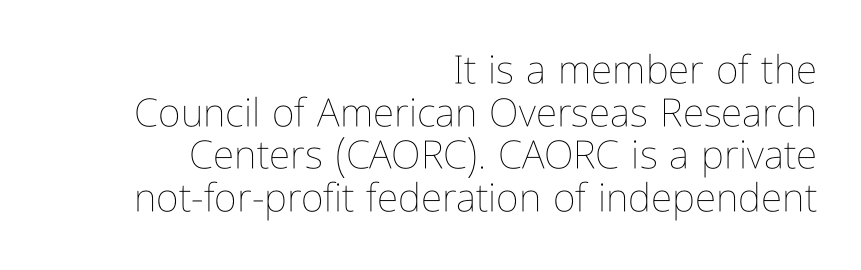
{"italic": "no", "bold": "no", "weight": "thin", "width": "condensed", "stroke_contrast": "low", "x_height": "medium", "monospaced": "no", "underline": "no", "align": "right", "line_spacing": "tight", "line_spacing_ratio": 1.09, "letter_spacing": "normal", "letter_spacing_em": 0.0, "glyph_px": 39}
